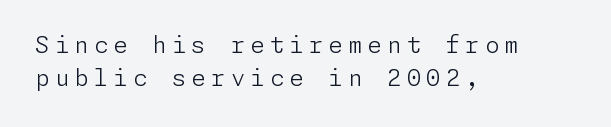
Q: Is the text bold? A: No.
Q: Is the text italic (slanted)? A: No, it is upright.
Q: Is the text underlined? A: No.
Q: How is the paragraph aligned? A: Left-aligned.
Q: Is the spacing between letters normal or unusually wide? A: Unusually wide.
Q: Is the spacing between lines tight, normal or loose? A: Normal.
